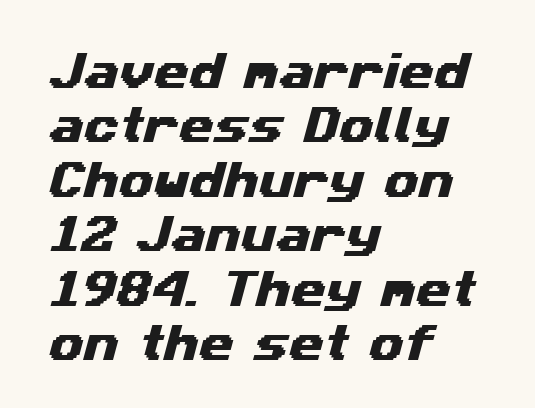
Q: Is the typeface a serif or a sans-serif typeface? A: Sans-serif.
Q: Is the text underlined? A: No.
Q: How is the paragraph aligned? A: Left-aligned.
Q: Is the spacing between letters normal or unusually wide? A: Normal.
Q: Is the spacing between lines tight, normal or loose? A: Normal.
Q: Width (condensed, normal, or wide)? A: Wide.
Q: Stroke contrast? A: Medium.
Q: x-height? A: Medium.
Q: Monospaced? A: No.
